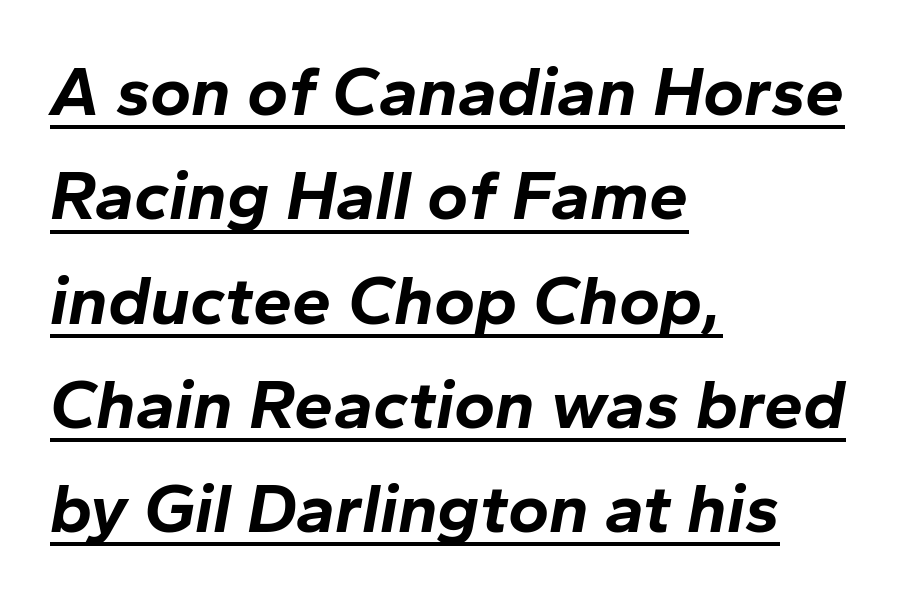
A baseline rule has been typeset under these characters. This is oblique type, the kind used for emphasis or titles. Is this a fixed-width face? No — the glyphs have proportional, varying widths. Baseline-to-baseline distance is the conventional proportion of letter height. Short and long lines alike share a common starting point at left. Bold? Absolutely — the strokes are thick and heavy.
